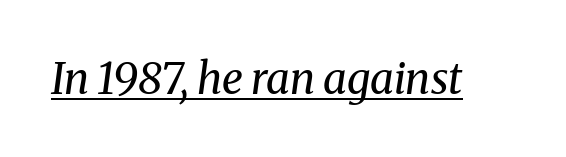
The image shows 43 px regular-weight serif type, italic (leaning right); set normal letter spacing, underlined; medium stroke contrast and a medium x-height.
